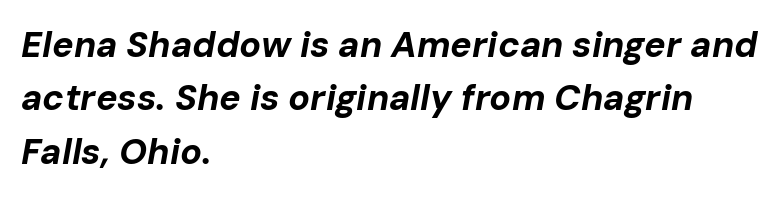
The image shows 36 px bold type, italic (leaning right); set left-aligned, normal line spacing (1.48x), normal letter spacing, not underlined; low stroke contrast and a medium x-height.
